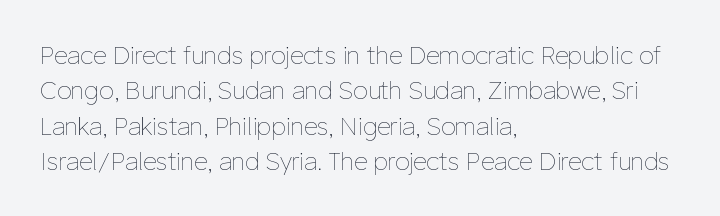
The image shows 24 px text type, upright; set left-aligned, normal line spacing (1.47x), normal letter spacing, not underlined.
